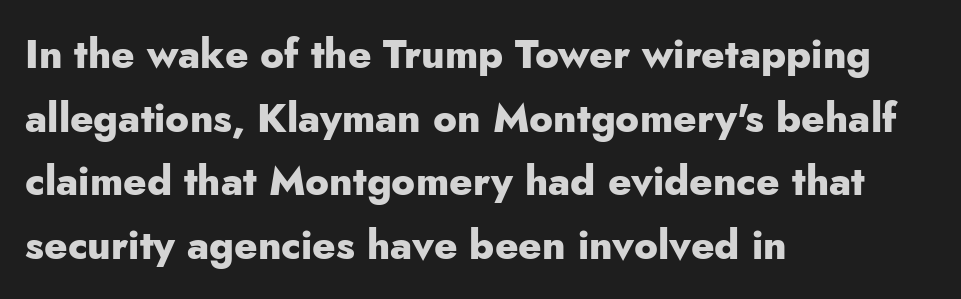
Only glyphs here, with clear space below each row. Nope, not italic — everything's standing straight. A typesetter would call this zero additional tracking. This block has exactly the height ordinary leading produces.
